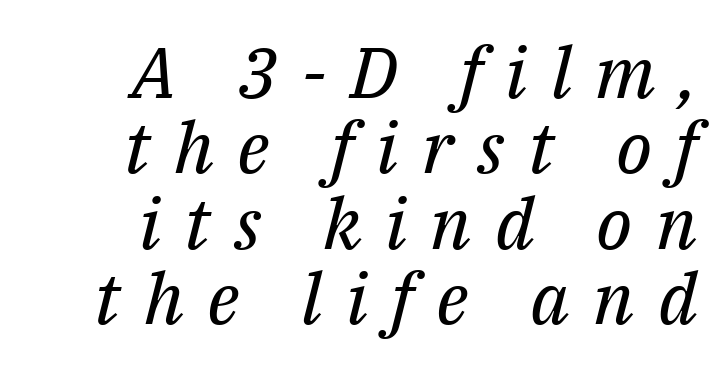
{"serif": "yes", "italic": "yes", "lean": "right", "slant_degrees": 14, "bold": "no", "weight": "regular", "width": "normal", "stroke_contrast": "medium", "x_height": "medium", "monospaced": "no", "underline": "no", "align": "right", "line_spacing": "tight", "line_spacing_ratio": 1.06, "letter_spacing": "wide", "letter_spacing_em": 0.33, "glyph_px": 71}
